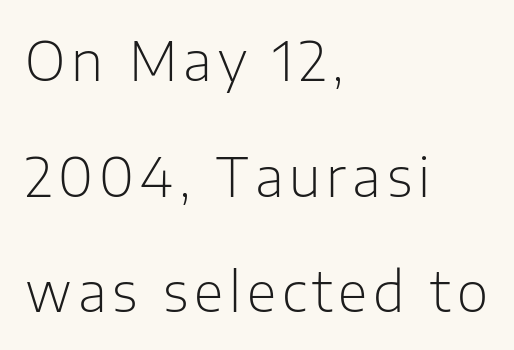
Q: Is the text bold? A: No.
Q: Is the text italic (slanted)? A: No, it is upright.
Q: Is the typeface a serif or a sans-serif typeface? A: Sans-serif.
Q: Is the text underlined? A: No.
Q: How is the paragraph aligned? A: Left-aligned.
Q: Is the spacing between lines tight, normal or loose? A: Loose.
Q: Width (condensed, normal, or wide)? A: Normal.
Q: Stroke contrast? A: Low.
Q: x-height? A: Medium.
Q: Monospaced? A: No.
